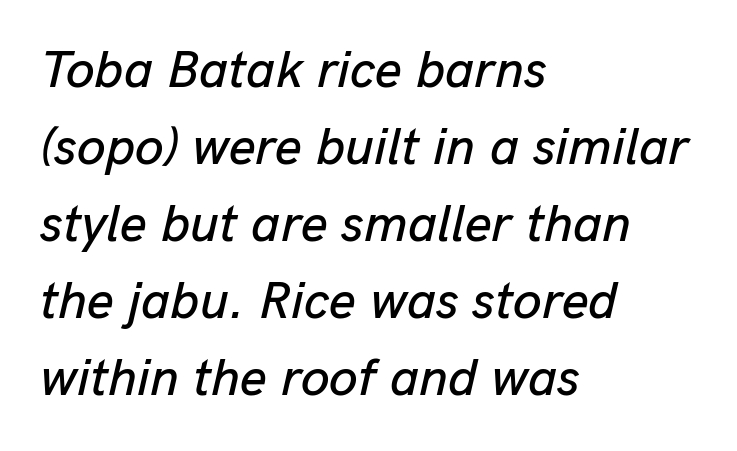
The image shows 52 px text type, italic (leaning right); set left-aligned, normal line spacing (1.48x), normal letter spacing, not underlined; low stroke contrast and a medium x-height.
